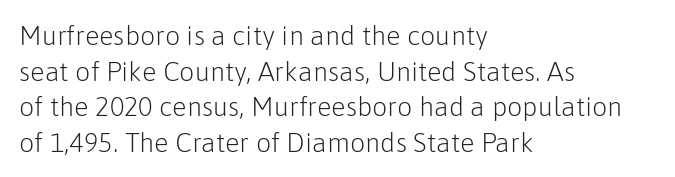
The image shows 27 px text type, upright; set left-aligned, normal line spacing (1.32x), normal letter spacing, not underlined.
